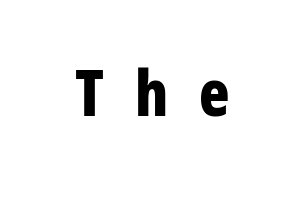
Q: Is the text bold? A: Yes.
Q: Is the text italic (slanted)? A: No, it is upright.
Q: Is the typeface a serif or a sans-serif typeface? A: Sans-serif.
Q: Is the text underlined? A: No.
Q: Is the spacing between letters normal or unusually wide? A: Unusually wide.
Q: Width (condensed, normal, or wide)? A: Condensed.
Q: Stroke contrast? A: Low.
Q: x-height? A: Medium.
Q: Monospaced? A: No.
